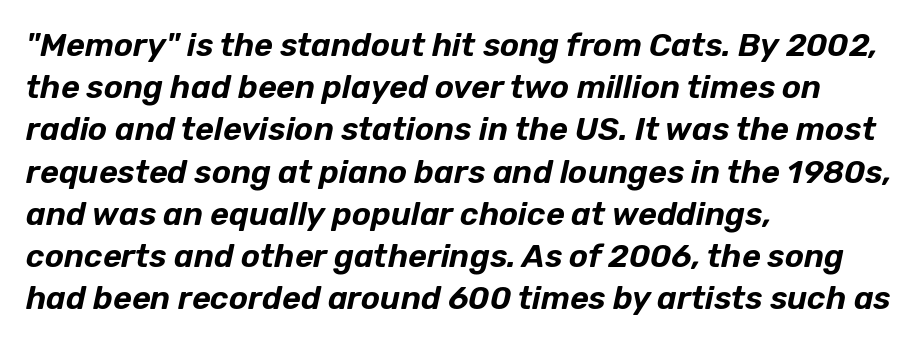
The text carries the slant typical of an italic or oblique font. Spacing verdict: proportional, widths tailored to each character. The rag falls on the right side of this text block. No word sits above an underline. Summary of vertical rhythm: regular, with standard interline spacing.
